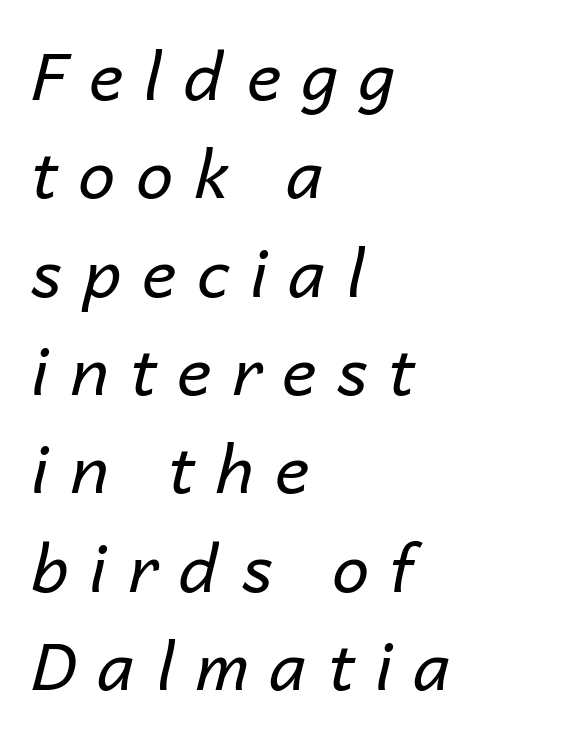
{"italic": "yes", "lean": "right", "slant_degrees": 14, "bold": "no", "weight": "regular", "width": "normal", "stroke_contrast": "low", "x_height": "medium", "monospaced": "no", "underline": "no", "align": "left", "line_spacing": "normal", "line_spacing_ratio": 1.49, "letter_spacing": "wide", "letter_spacing_em": 0.32, "glyph_px": 66}
